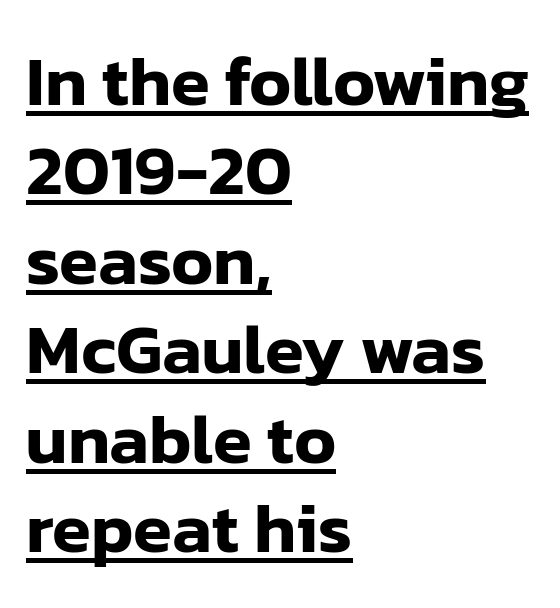
{"serif": "no", "italic": "no", "width": "normal", "stroke_contrast": "low", "x_height": "medium", "monospaced": "no", "underline": "yes", "align": "left", "line_spacing": "normal", "line_spacing_ratio": 1.26, "letter_spacing": "normal", "letter_spacing_em": 0.0, "glyph_px": 71}
